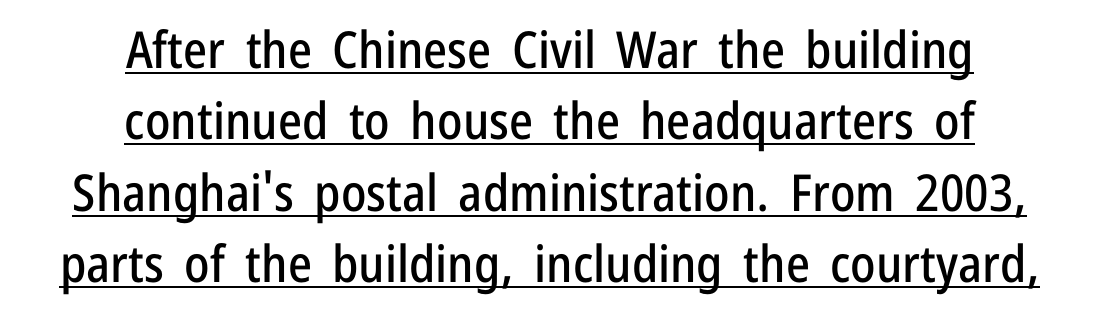
The face used here is rendered with its standard letterfit. Regarding leading, the lines here are spaced in the standard way. Varying glyph widths throughout — classic text-font behaviour. Ordinary non-slanted type is in use. Does a line run under the words? Yes, clearly.
